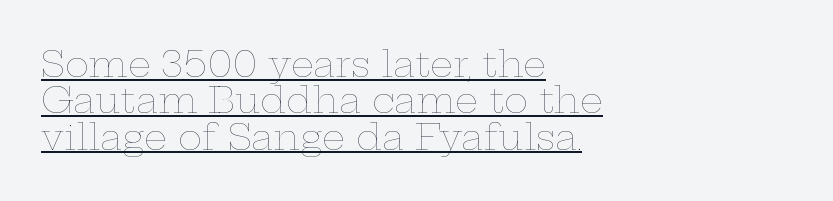
{"italic": "no", "bold": "no", "weight": "thin", "width": "wide", "stroke_contrast": "low", "x_height": "medium", "monospaced": "no", "underline": "yes", "align": "left", "line_spacing": "tight", "line_spacing_ratio": 1.01, "letter_spacing": "normal", "letter_spacing_em": 0.0, "glyph_px": 36}
